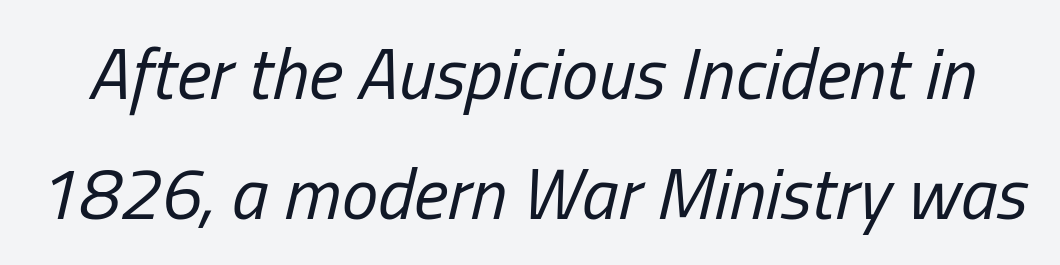
The image shows 73 px regular-weight, condensed type, italic (leaning right); set normal line spacing (1.65x), normal letter spacing, not underlined; low stroke contrast and a medium x-height.
